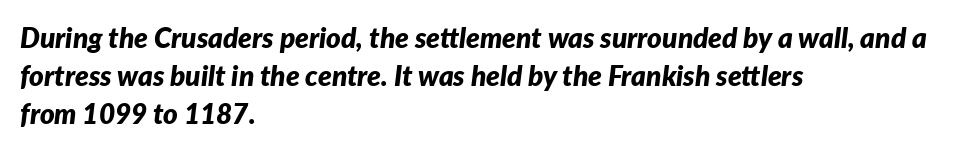
{"italic": "yes", "lean": "right", "slant_degrees": 7, "bold": "yes", "weight": "bold", "width": "normal", "stroke_contrast": "low", "x_height": "medium", "monospaced": "no", "underline": "no", "align": "left", "line_spacing": "normal", "line_spacing_ratio": 1.36, "letter_spacing": "normal", "letter_spacing_em": 0.0, "glyph_px": 28}
